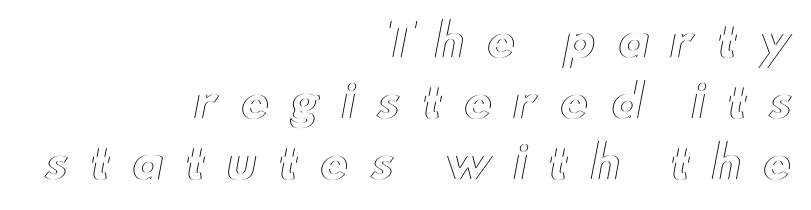
{"width": "wide", "x_height": "small", "monospaced": "no", "underline": "no", "align": "right", "line_spacing": "normal", "line_spacing_ratio": 1.39, "letter_spacing": "wide", "letter_spacing_em": 0.47, "glyph_px": 44}
